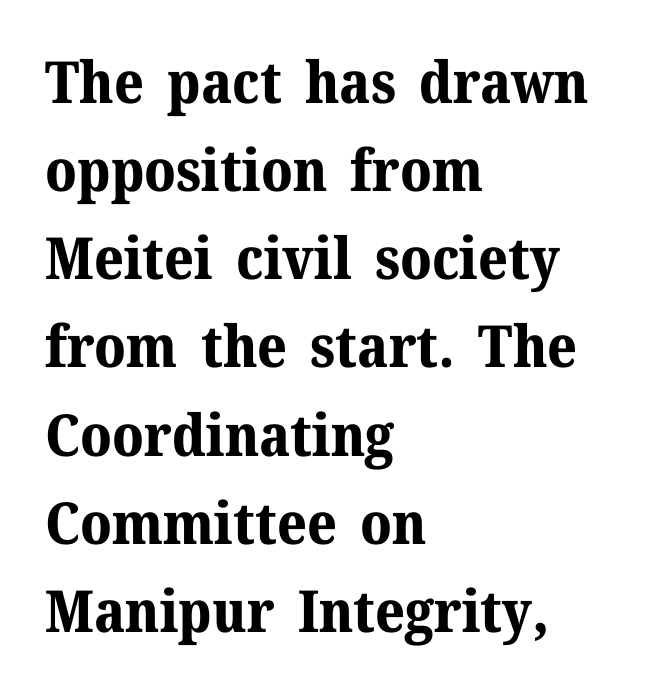
Q: Is the text bold? A: Yes.
Q: Is the text italic (slanted)? A: No, it is upright.
Q: Is the typeface a serif or a sans-serif typeface? A: Serif.
Q: Is the text underlined? A: No.
Q: How is the paragraph aligned? A: Left-aligned.
Q: Is the spacing between letters normal or unusually wide? A: Normal.
Q: Is the spacing between lines tight, normal or loose? A: Normal.
Q: Width (condensed, normal, or wide)? A: Normal.
Q: Stroke contrast? A: Medium.
Q: x-height? A: Medium.
Q: Monospaced? A: No.
